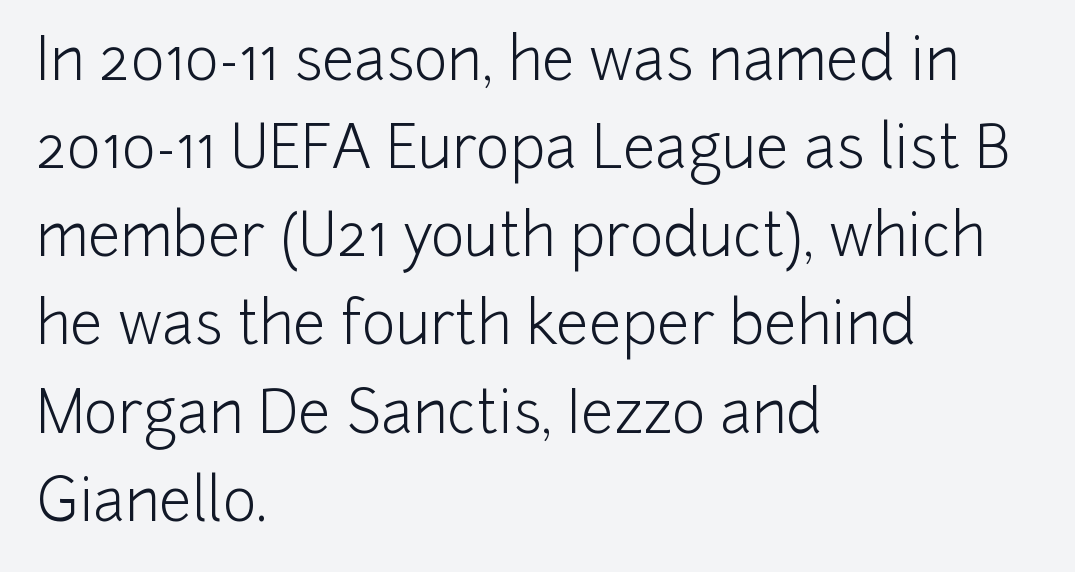
Spacing verdict: proportional, widths tailored to each character. Has an underline been added? It has not. The leading is moderate, giving the passage an even texture. The type sits square on the baseline with zero lean. Observe the ordinary spacing: letters are neighbours, not strangers.
